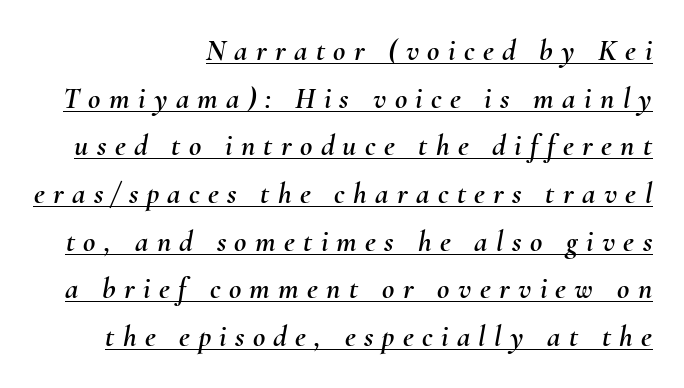
{"italic": "yes", "lean": "right", "slant_degrees": 10, "width": "normal", "stroke_contrast": "medium", "x_height": "small", "monospaced": "no", "underline": "yes", "align": "right", "line_spacing": "normal", "line_spacing_ratio": 1.59, "letter_spacing": "wide", "letter_spacing_em": 0.28, "glyph_px": 30}
